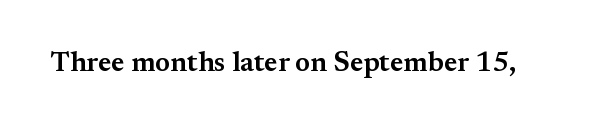
The image shows 28 px semibold serif type, upright; set normal letter spacing, not underlined; medium stroke contrast and a small x-height.
